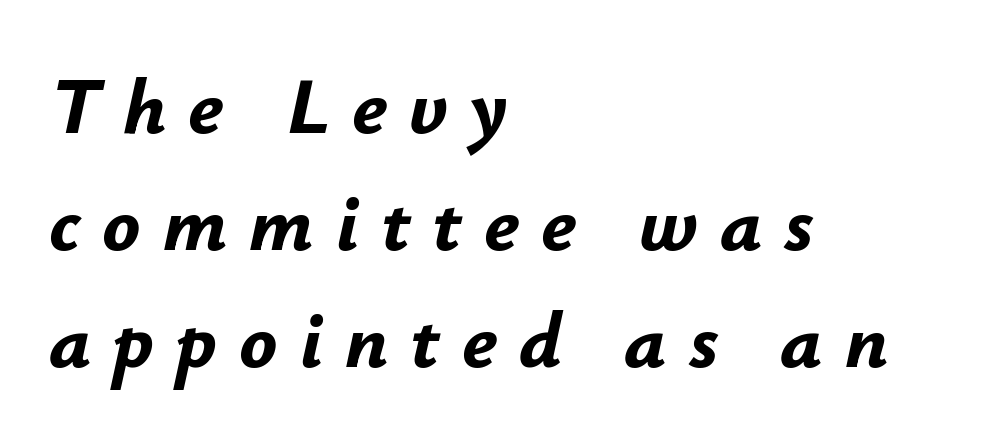
Q: Is the text bold? A: Yes.
Q: Is the text italic (slanted)? A: Yes, it leans right by about 12 degrees.
Q: Is the text underlined? A: No.
Q: How is the paragraph aligned? A: Left-aligned.
Q: Is the spacing between letters normal or unusually wide? A: Unusually wide.
Q: Is the spacing between lines tight, normal or loose? A: Normal.
Q: Width (condensed, normal, or wide)? A: Normal.
Q: Stroke contrast? A: Low.
Q: x-height? A: Small.
Q: Monospaced? A: No.
